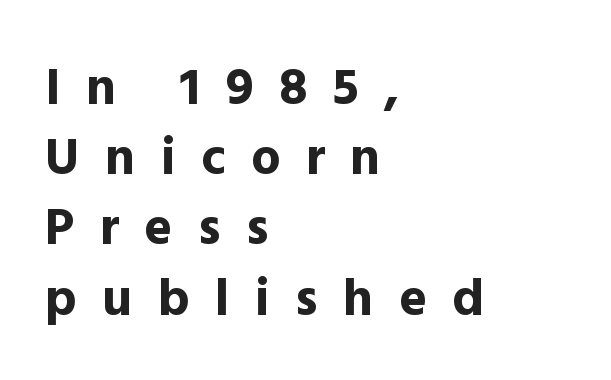
Just letters on the line, the space beneath them empty. This sample has the flowing, uneven cadence of proportional lettering. The horizontal fit of the characters is loose and conspicuously gappy. Look at the stroke-to-counter ratio: heavy, a bold. The line-height multiplier appears to be the usual default. A classic flush-left, rag-right setting is used for this passage.
